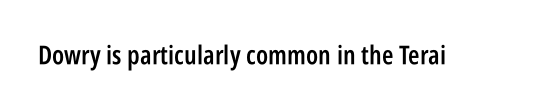
Q: Is the text bold? A: Semi-bold.
Q: Is the text italic (slanted)? A: No, it is upright.
Q: Is the text underlined? A: No.
Q: Is the spacing between letters normal or unusually wide? A: Normal.
